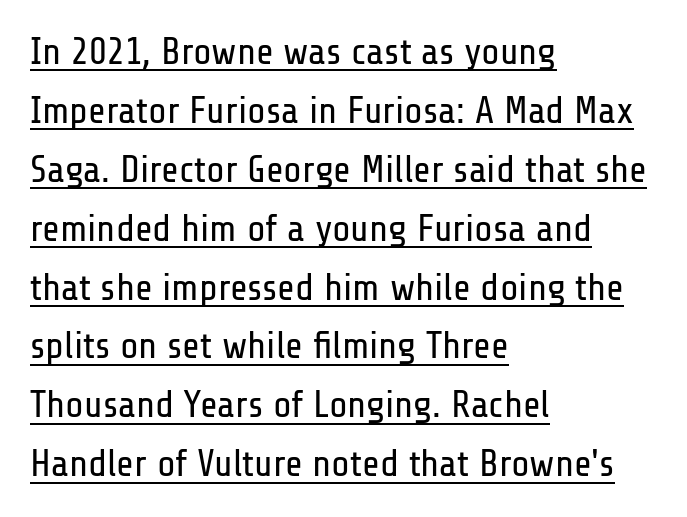
The image shows 38 px regular-weight, condensed sans-serif type, upright; set left-aligned, normal line spacing (1.55x), normal letter spacing, underlined; low stroke contrast and a medium x-height.
